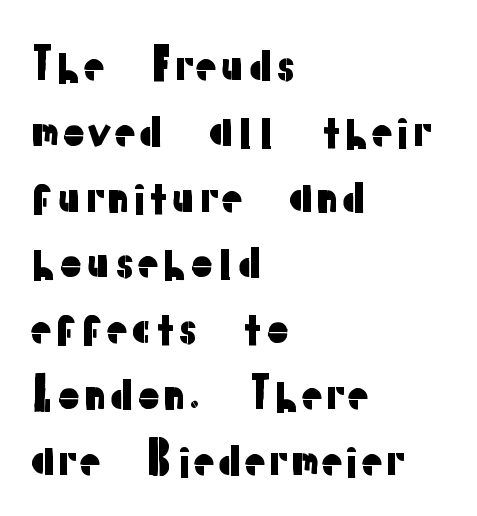
The face used here is proportionally spaced, like ordinary book or web type. Stroke terminals: plain, sans-serif. Baseline-to-baseline distance is the conventional proportion of letter height. Tall strokes in this sample are plumb rather than angled. The line texture is even and compact thanks to regular tracking.
